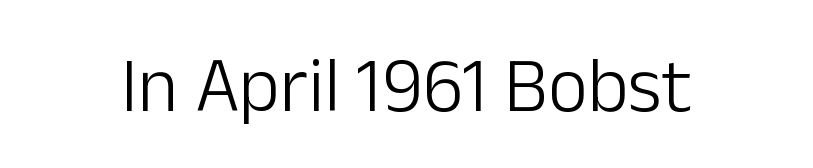
The passage shown has conventional tracking throughout. Each letter keeps its own natural width here, so spacing adapts to shape. Any mark beneath the type? The region is blank. Stroke thickness stays within the range of a standard reading face or lighter. In terms of letterform style, serifs are entirely absent. Nope, not italic — everything's standing straight.
